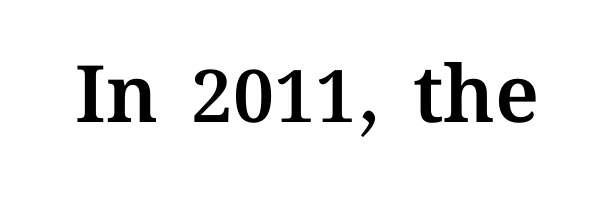
Q: Is the text italic (slanted)? A: No, it is upright.
Q: Is the text underlined? A: No.
Q: Is the spacing between letters normal or unusually wide? A: Normal.
Q: Width (condensed, normal, or wide)? A: Normal.
Q: Stroke contrast? A: Medium.
Q: x-height? A: Medium.
Q: Monospaced? A: No.
